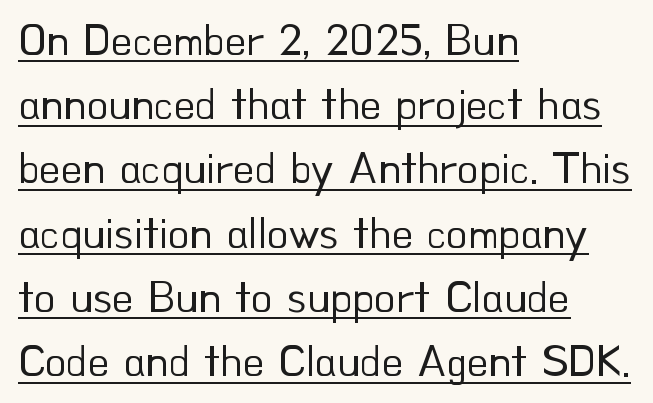
{"serif": "no", "italic": "no", "bold": "no", "weight": "regular", "width": "normal", "stroke_contrast": "low", "x_height": "small", "monospaced": "no", "underline": "yes", "align": "left", "line_spacing": "normal", "line_spacing_ratio": 1.46, "letter_spacing": "normal", "letter_spacing_em": 0.0, "glyph_px": 44}
